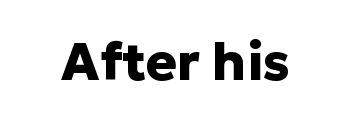
The image shows 52 px heavy sans-serif type, upright; set normal letter spacing, not underlined; low stroke contrast and a medium x-height.
